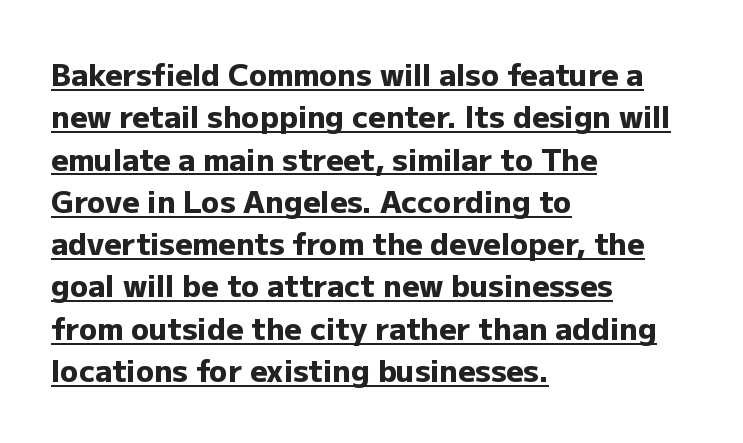
The image shows 30 px heavy sans-serif type, upright; set left-aligned, normal line spacing (1.41x), normal letter spacing, underlined; low stroke contrast and a medium x-height.
